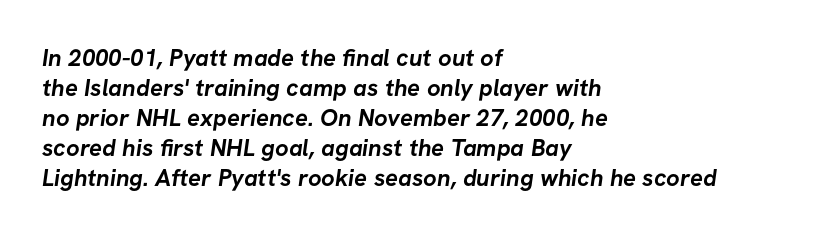
Q: Is the text bold? A: Yes.
Q: Is the text underlined? A: No.
Q: How is the paragraph aligned? A: Left-aligned.
Q: Is the spacing between letters normal or unusually wide? A: Normal.
Q: Is the spacing between lines tight, normal or loose? A: Normal.
